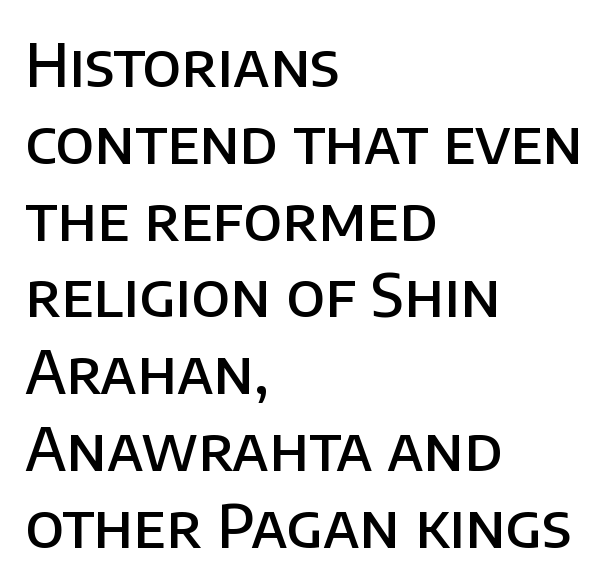
The image shows 60 px semibold sans-serif type, upright; set left-aligned, normal line spacing (1.28x), normal letter spacing, not underlined; low stroke contrast and a large x-height.
